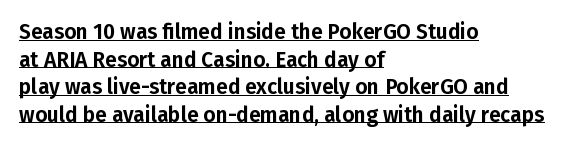
{"italic": "no", "underline": "yes", "align": "left", "line_spacing": "normal", "line_spacing_ratio": 1.31, "letter_spacing": "normal", "letter_spacing_em": 0.0, "glyph_px": 21}
